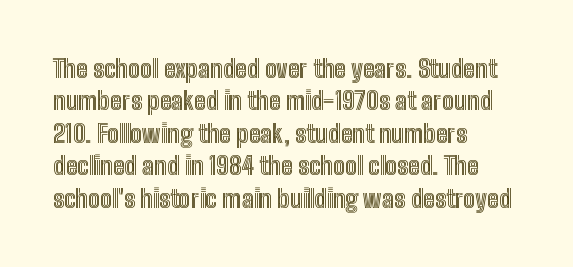
The image shows 25 px text type, upright; set left-aligned, normal line spacing (1.3x), normal letter spacing, not underlined.
